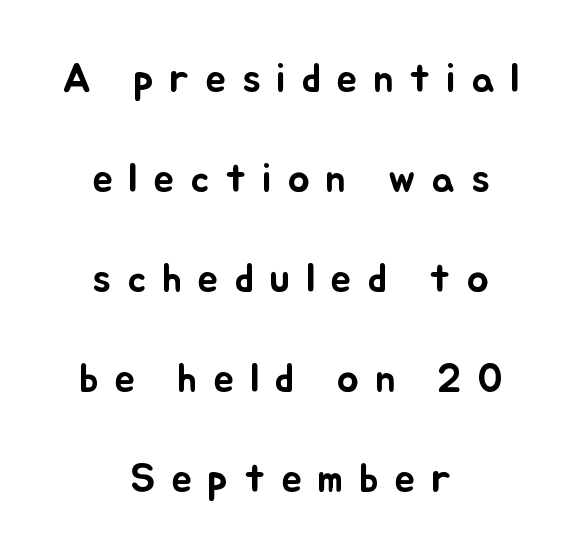
There is plenty of visible air inserted between adjacent glyphs. One glance says open: line gaps are wider than usual. A typesetter would mark this as roman, not italic. Just letters on the line, the space beneath them empty. If you folded the block vertically in half, each line would mirror itself in length. The rendering uses natural spacing where letterforms have individual widths.
